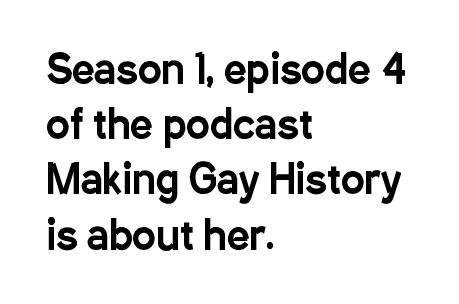
{"serif": "no", "italic": "no", "width": "condensed", "stroke_contrast": "low", "x_height": "medium", "monospaced": "no", "underline": "no", "align": "left", "line_spacing": "normal", "line_spacing_ratio": 1.38, "letter_spacing": "normal", "letter_spacing_em": 0.0, "glyph_px": 40}
